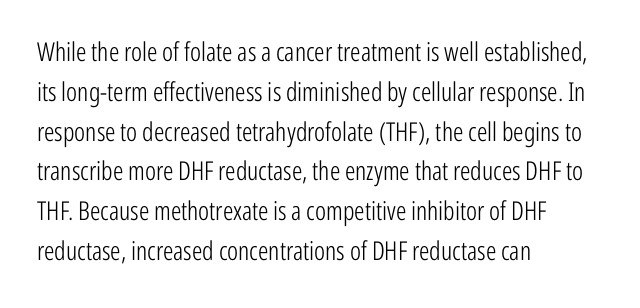
Nobody touched the tracking dial on this one. Line starts are locked; line ends wander. The block of text has a typical density, with ordinary space between rows. The glyphs are unaccompanied by any horizontal stroke below them. Notice how the stems are strictly vertical — no italics here. These glyphs show unthickened strokes, regular width or finer.
